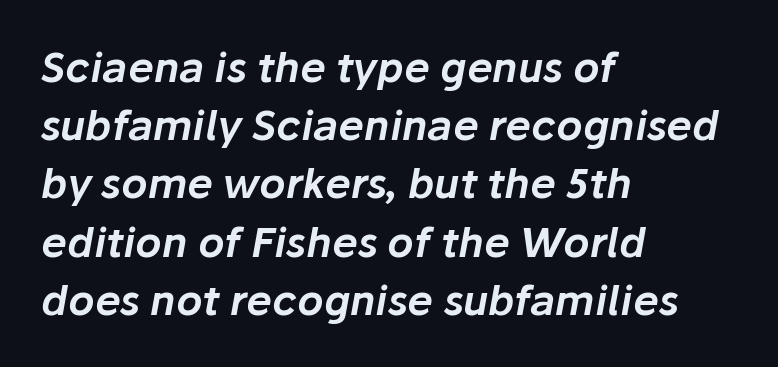
Q: Is the text italic (slanted)? A: Yes, it leans right by about 10 degrees.
Q: Is the text underlined? A: No.
Q: How is the paragraph aligned? A: Left-aligned.
Q: Is the spacing between letters normal or unusually wide? A: Normal.
Q: Is the spacing between lines tight, normal or loose? A: Normal.
Q: Width (condensed, normal, or wide)? A: Normal.
Q: Stroke contrast? A: Low.
Q: x-height? A: Medium.
Q: Monospaced? A: No.
